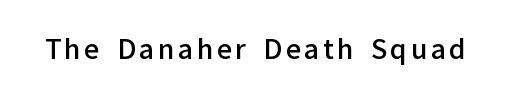
Q: Is the text bold? A: Semi-bold.
Q: Is the text italic (slanted)? A: No, it is upright.
Q: Is the text underlined? A: No.
